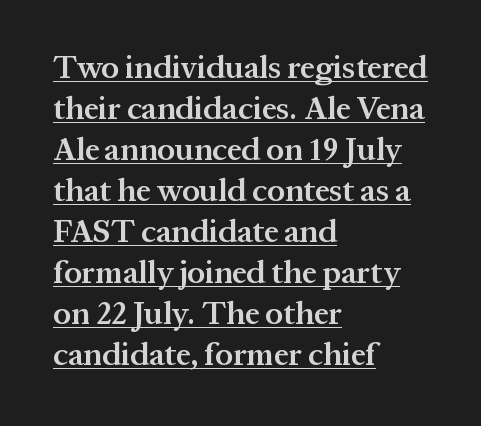
The passage shown is typed in a proportional face where columns would drift. These lines are composed in type with serifs. Summary of weight: moderately heavy, a semibold. These lines stack with their left ends in a neat column.
